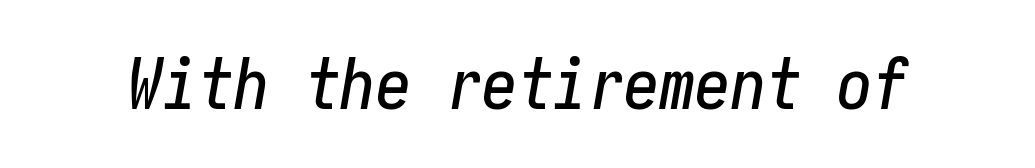
{"italic": "yes", "lean": "right", "slant_degrees": 10, "width": "condensed", "stroke_contrast": "low", "x_height": "medium", "underline": "no", "letter_spacing": "normal", "letter_spacing_em": 0.0, "glyph_px": 71}
